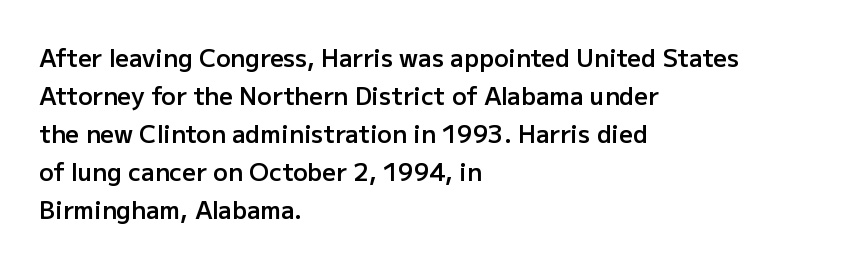
Type without underlining. The rendering keeps characters at their native spacing. It's the straight-up-and-down kind of type. Honestly, the row spacing looks completely unremarkable. One-word summary of the alignment: left. Semibold letterforms, between regular and bold.
